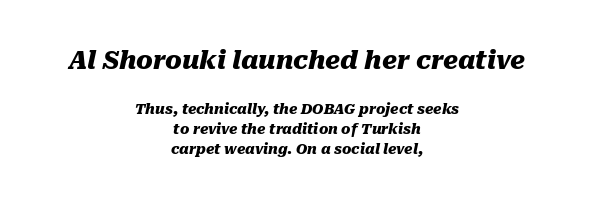
The image shows 25 px bold type, italic (leaning right); set centered, normal line spacing (1.44x), normal letter spacing, not underlined; the first (top) block is 1.79x larger.
